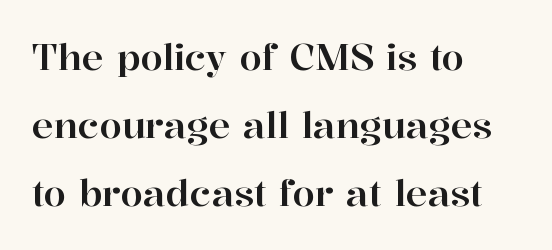
The image shows 36 px serif type, upright; set left-aligned, line spacing 1.89x, normal letter spacing, not underlined; high stroke contrast and a medium x-height.
